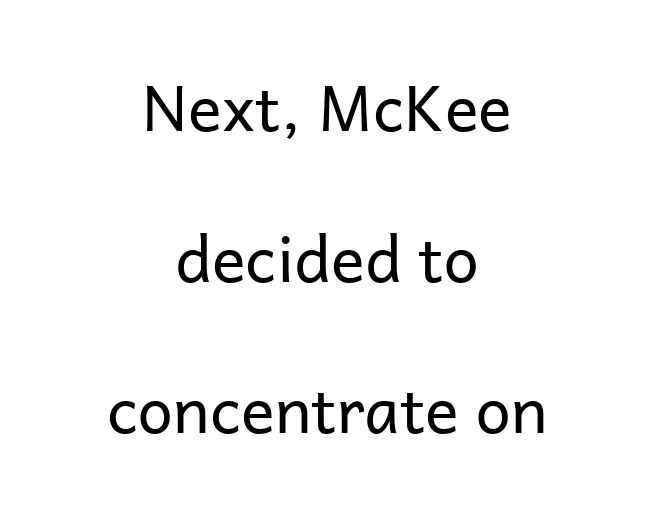
The image shows 63 px regular-weight sans-serif type, upright; set centered, loose line spacing (2.4x), normal letter spacing, not underlined; low stroke contrast and a medium x-height.
